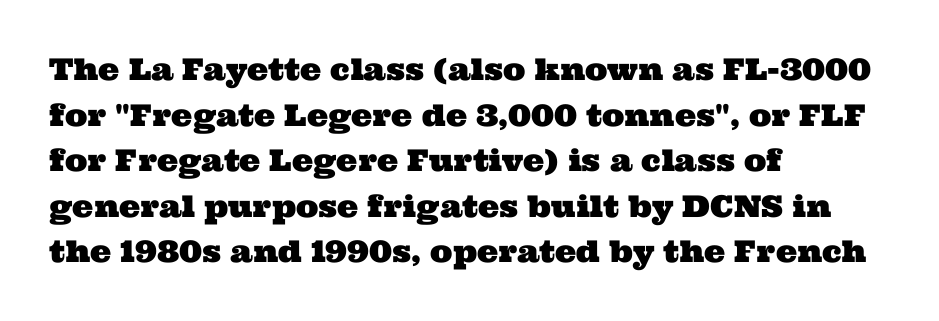
The image shows 30 px wide serif type; set left-aligned, normal line spacing (1.52x), normal letter spacing, not underlined; medium stroke contrast and a medium x-height.
